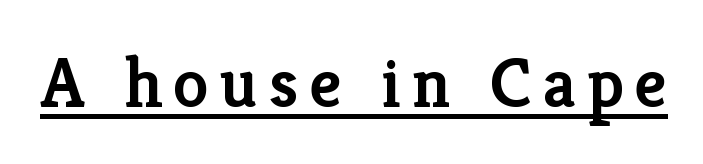
{"serif": "yes", "italic": "no", "bold": "semi", "weight": "semibold", "width": "normal", "stroke_contrast": "low", "x_height": "medium", "monospaced": "no", "underline": "yes", "glyph_px": 72}
